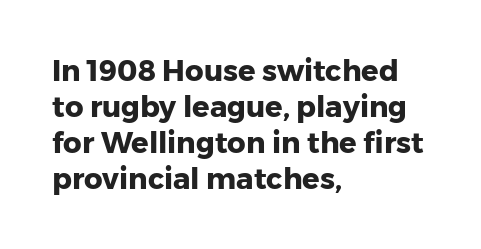
This is heavy type, rendered in bold. Observe the absence of serifs on each vertical stroke in this sample. The area under the type is left untouched. The letters stand straight up with perfectly vertical stems.
